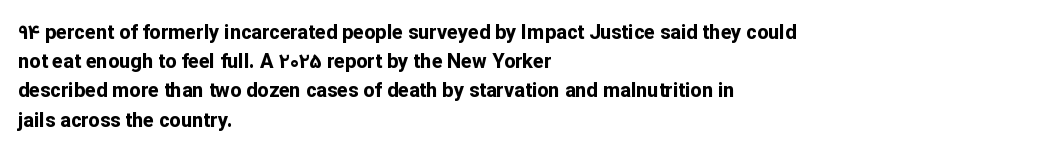
The glyphs are unaccompanied by any horizontal stroke below them. Line spacing here is normal. It's the straight-up-and-down kind of type. A dark, heavy texture on the line: the type is bold. The text block is weighted toward the left margin, trailing off unevenly rightward. Characters follow at the spacing the type designer built in.
